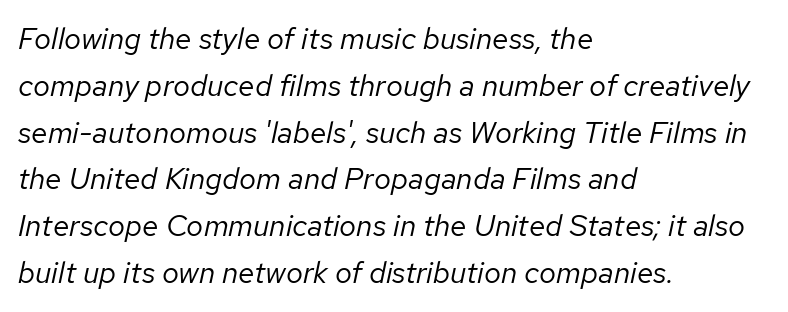
The image shows 30 px regular-weight type, italic (leaning right); set left-aligned, normal line spacing (1.56x), normal letter spacing, not underlined; low stroke contrast and a medium x-height.
